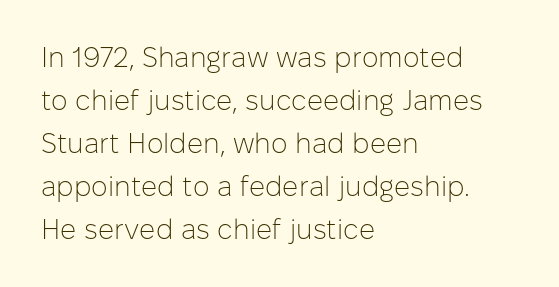
Q: Is the text bold? A: No.
Q: Is the text italic (slanted)? A: No, it is upright.
Q: Is the typeface a serif or a sans-serif typeface? A: Sans-serif.
Q: Is the text underlined? A: No.
Q: How is the paragraph aligned? A: Left-aligned.
Q: Is the spacing between letters normal or unusually wide? A: Normal.
Q: Is the spacing between lines tight, normal or loose? A: Normal.
Q: Width (condensed, normal, or wide)? A: Normal.
Q: Stroke contrast? A: Low.
Q: x-height? A: Medium.
Q: Monospaced? A: No.
